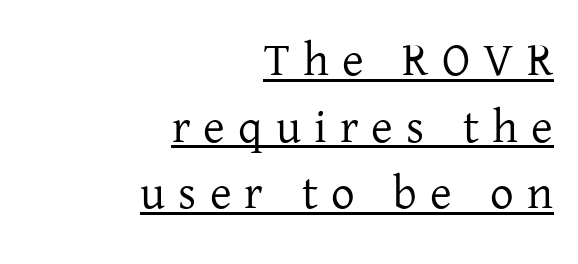
The image shows 47 px serif type, upright; set right-aligned, normal line spacing (1.42x), unusually wide letter spacing (+0.28 em), underlined; low stroke contrast and a medium x-height.
